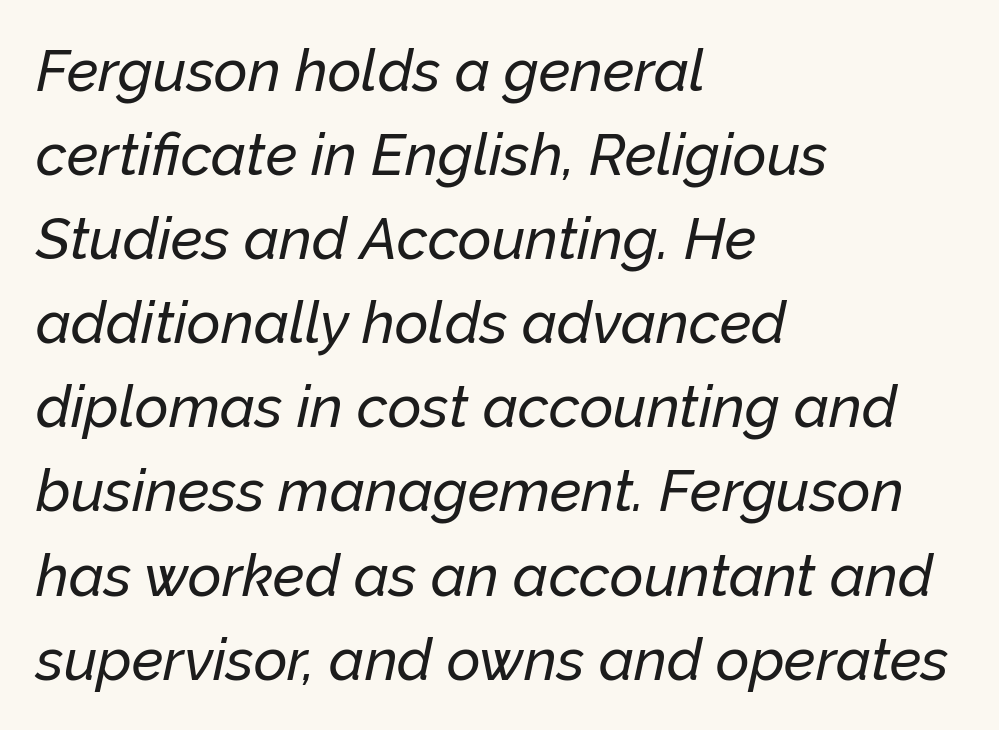
The image shows 58 px text type, italic (leaning right); set left-aligned, normal line spacing (1.45x), normal letter spacing, not underlined; low stroke contrast and a medium x-height.
